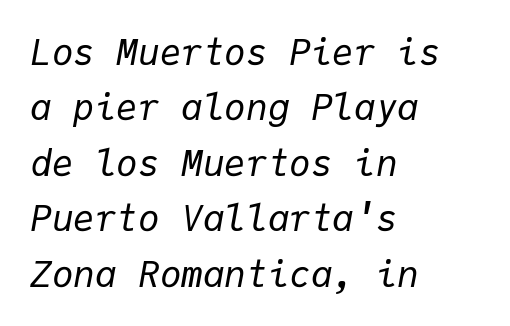
These lines were composed using italics. How are the letters spaced? Ordinarily, with no added tracking. This sample has the even, mechanical cadence of fixed-width lettering. These lines sit exactly where default settings would place them. The lines are quadded left.
